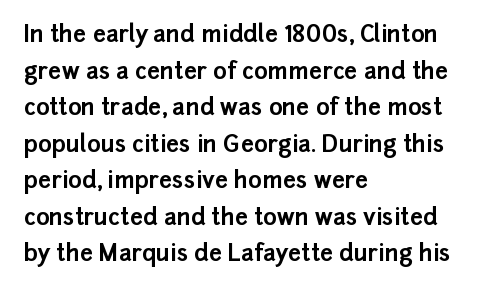
{"italic": "no", "bold": "yes", "underline": "no", "align": "left", "line_spacing": "normal", "line_spacing_ratio": 1.59, "letter_spacing": "normal", "letter_spacing_em": 0.0, "glyph_px": 23}
